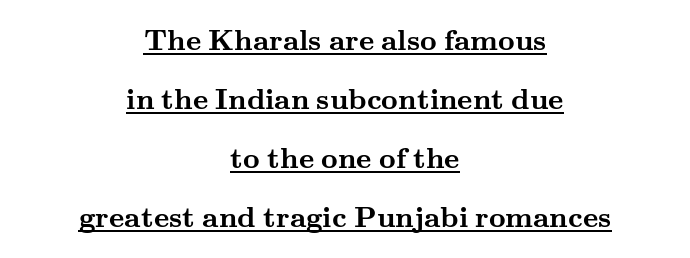
{"serif": "yes", "italic": "no", "bold": "yes", "weight": "semibold", "width": "wide", "stroke_contrast": "medium", "x_height": "small", "monospaced": "no", "underline": "yes", "align": "center", "line_spacing": "loose", "line_spacing_ratio": 2.04, "letter_spacing": "normal", "letter_spacing_em": 0.0, "glyph_px": 29}
